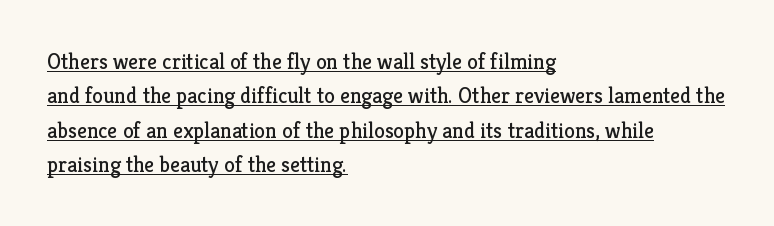
{"italic": "no", "bold": "no", "underline": "yes", "align": "left", "line_spacing": "normal", "line_spacing_ratio": 1.56, "letter_spacing": "normal", "letter_spacing_em": 0.0, "glyph_px": 22}
